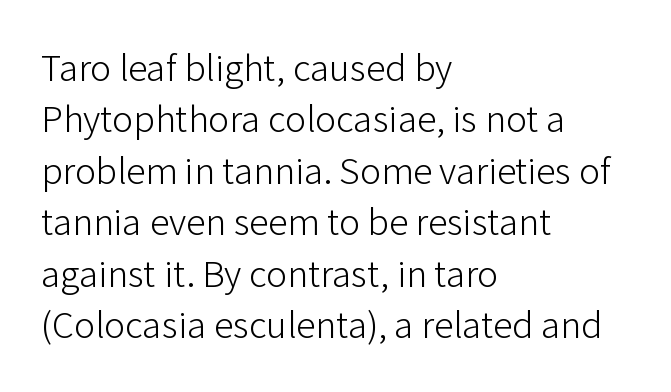
{"serif": "no", "italic": "no", "bold": "no", "weight": "light", "width": "normal", "stroke_contrast": "low", "x_height": "medium", "monospaced": "no", "underline": "no", "align": "left", "line_spacing": "normal", "line_spacing_ratio": 1.32, "letter_spacing": "normal", "letter_spacing_em": 0.0, "glyph_px": 39}
